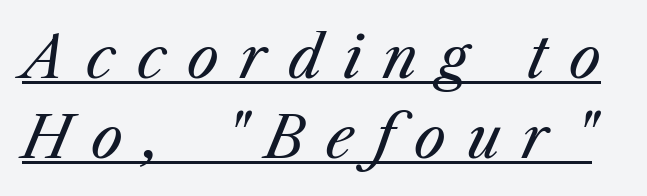
Summary of weight: not heavy and not bold. A rule runs beneath these lines of type. Leading matches the norm, producing a regular column. The glyphs look as if they've been sheared to an angle. The rendering uses natural spacing where letterforms have individual widths.
